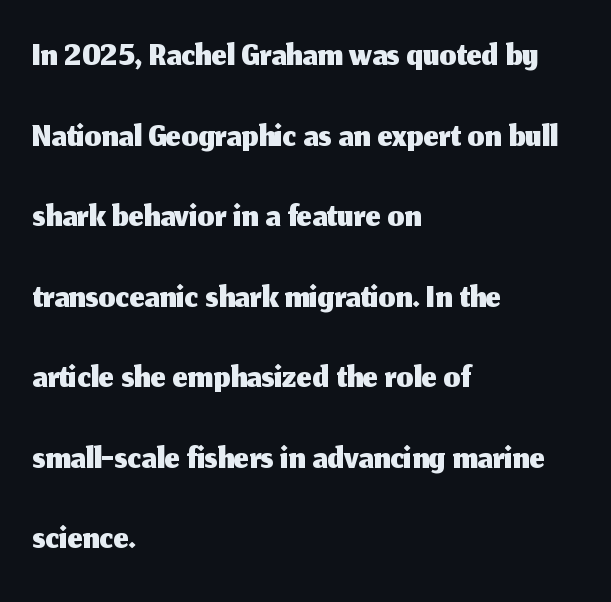
Q: Is the text italic (slanted)? A: No, it is upright.
Q: Is the typeface a serif or a sans-serif typeface? A: Sans-serif.
Q: Is the text underlined? A: No.
Q: How is the paragraph aligned? A: Left-aligned.
Q: Is the spacing between letters normal or unusually wide? A: Normal.
Q: Is the spacing between lines tight, normal or loose? A: Normal.
Q: Width (condensed, normal, or wide)? A: Normal.
Q: Stroke contrast? A: Medium.
Q: x-height? A: Medium.
Q: Monospaced? A: No.
